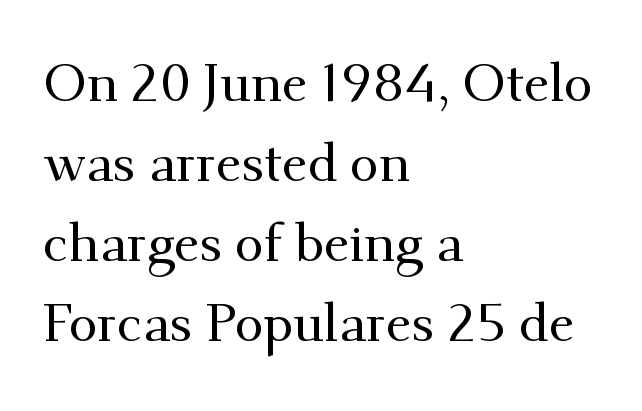
{"serif": "yes", "italic": "no", "width": "normal", "stroke_contrast": "medium", "x_height": "small", "monospaced": "no", "underline": "no", "align": "left", "line_spacing": "normal", "line_spacing_ratio": 1.54, "letter_spacing": "normal", "letter_spacing_em": 0.0, "glyph_px": 52}
